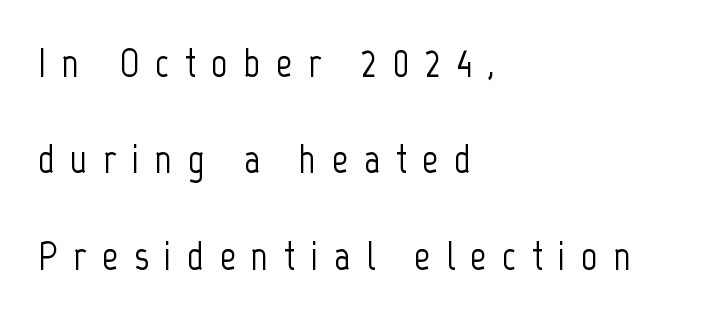
The image shows 40 px condensed sans-serif type, upright; set left-aligned, loose line spacing (2.41x), unusually wide letter spacing (+0.39 em), not underlined; low stroke contrast and a medium x-height.
